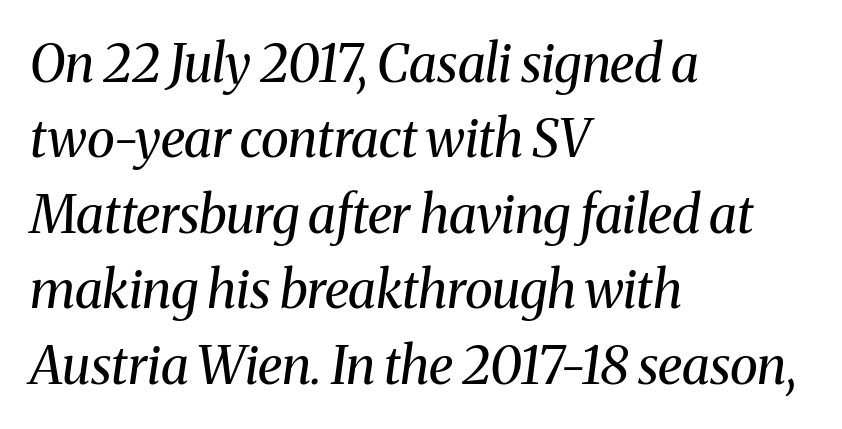
{"serif": "yes", "italic": "yes", "lean": "right", "slant_degrees": 8, "bold": "no", "weight": "regular", "width": "normal", "stroke_contrast": "medium", "x_height": "medium", "monospaced": "no", "underline": "no", "align": "left", "line_spacing": "normal", "line_spacing_ratio": 1.45, "letter_spacing": "normal", "letter_spacing_em": 0.0, "glyph_px": 52}
